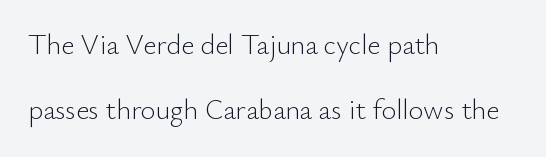
The image shows 28 px light sans-serif type, upright; set left-aligned, loose line spacing (2.33x), normal letter spacing, not underlined; low stroke contrast and a small x-height.
